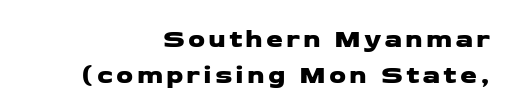
The image shows 27 px text type; set right-aligned, normal line spacing (1.32x), not underlined.
